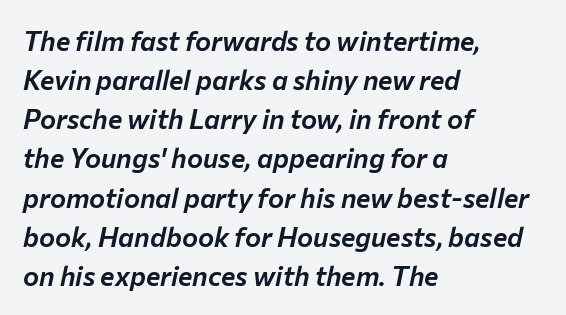
The image shows 27 px text type, italic (leaning right); set left-aligned, normal line spacing (1.45x), normal letter spacing, not underlined.
